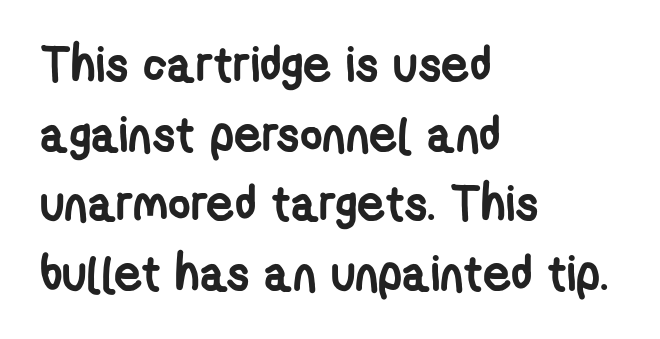
{"serif": "no", "bold": "yes", "weight": "semibold", "width": "condensed", "stroke_contrast": "low", "x_height": "medium", "monospaced": "no", "underline": "no", "align": "left", "line_spacing": "normal", "line_spacing_ratio": 1.42, "letter_spacing": "normal", "letter_spacing_em": 0.0, "glyph_px": 49}
